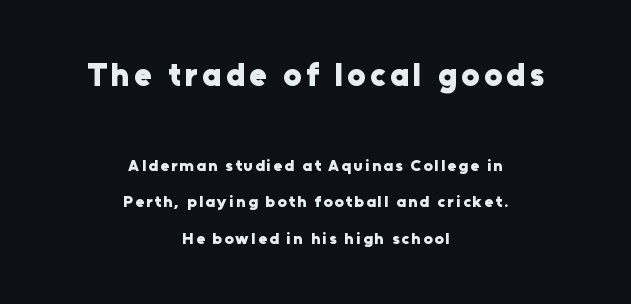
The image shows 32 px heavy sans-serif type, upright; set centered, loose line spacing (2.31x), not underlined; the first (top) block is 2.0x larger; low stroke contrast and a medium x-height.
